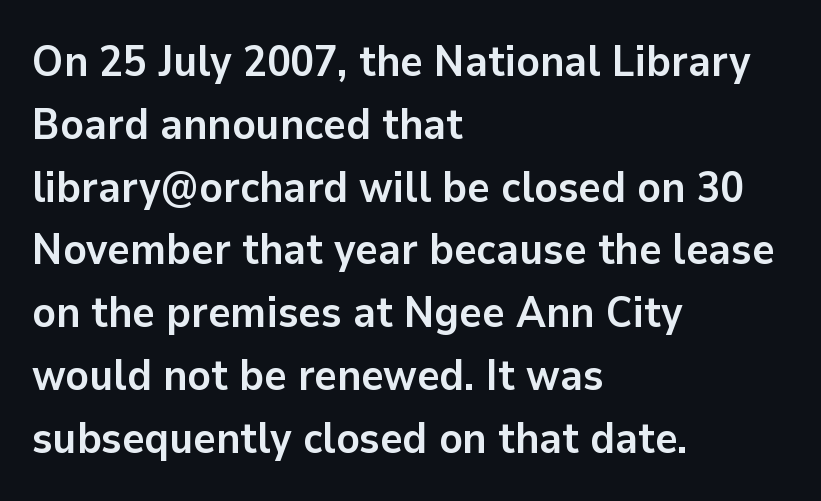
{"serif": "no", "italic": "no", "bold": "yes", "weight": "semibold", "width": "normal", "stroke_contrast": "low", "x_height": "medium", "monospaced": "no", "underline": "no", "align": "left", "line_spacing": "normal", "line_spacing_ratio": 1.46, "letter_spacing": "normal", "letter_spacing_em": 0.0, "glyph_px": 43}
